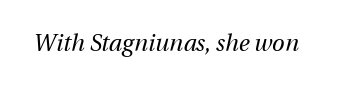
{"italic": "yes", "lean": "right", "slant_degrees": 13, "bold": "no", "underline": "no", "letter_spacing": "normal", "letter_spacing_em": 0.0, "glyph_px": 23}
